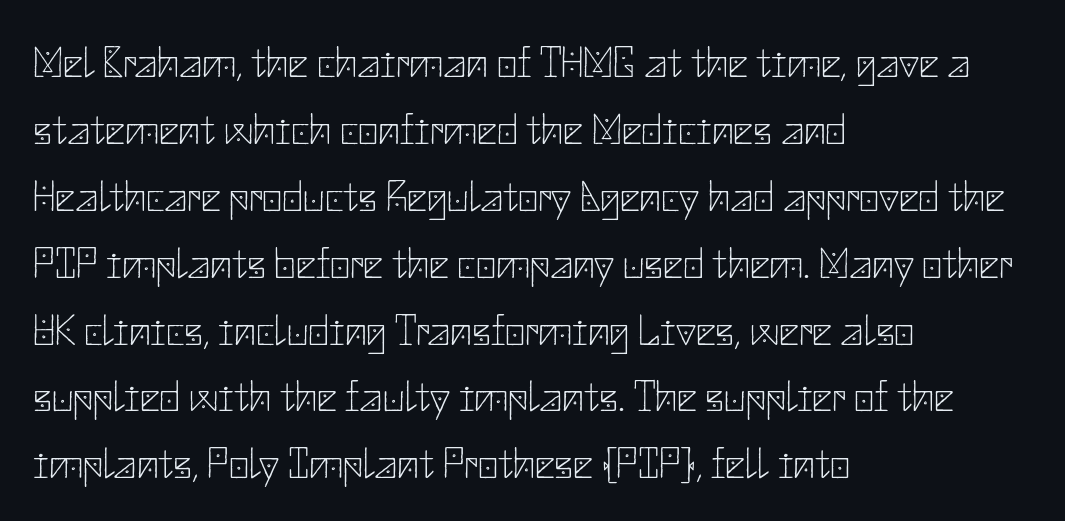
{"serif": "no", "italic": "no", "bold": "no", "weight": "thin", "width": "normal", "stroke_contrast": "low", "x_height": "small", "underline": "no", "align": "left", "line_spacing": "normal", "line_spacing_ratio": 1.52, "letter_spacing": "normal", "letter_spacing_em": 0.0, "glyph_px": 44}
